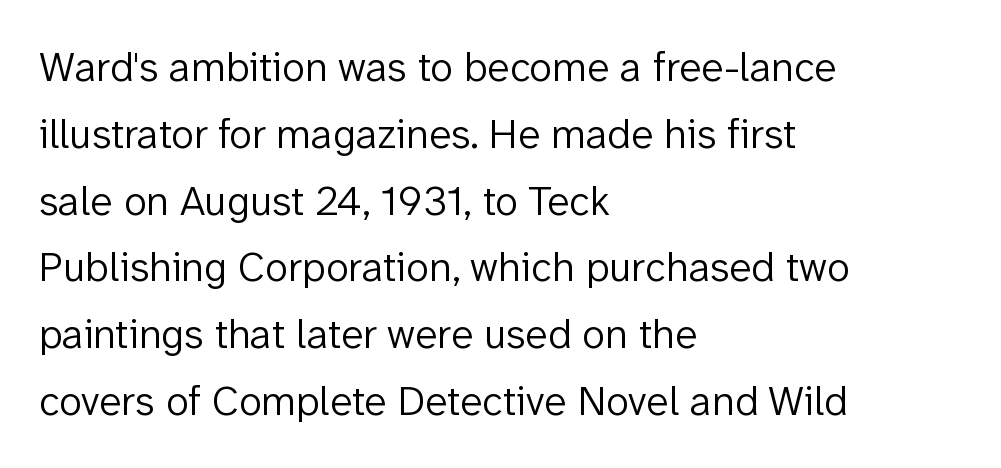
A light-to-regular cut is what we see here. Proportional: the letters do not fall into vertical columns. To sum up the face: it is a sans, with no serifs. If you measured baseline to baseline, you'd find a middling distance. Italic: no, the glyphs are upright roman. Short note: letters normally spaced.
